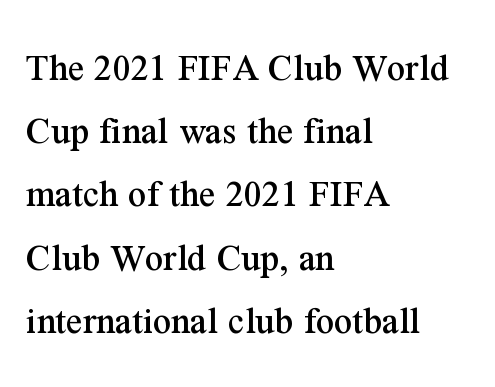
The image shows 40 px serif type, upright; set left-aligned, normal line spacing (1.58x), normal letter spacing, not underlined; medium stroke contrast and a medium x-height.
